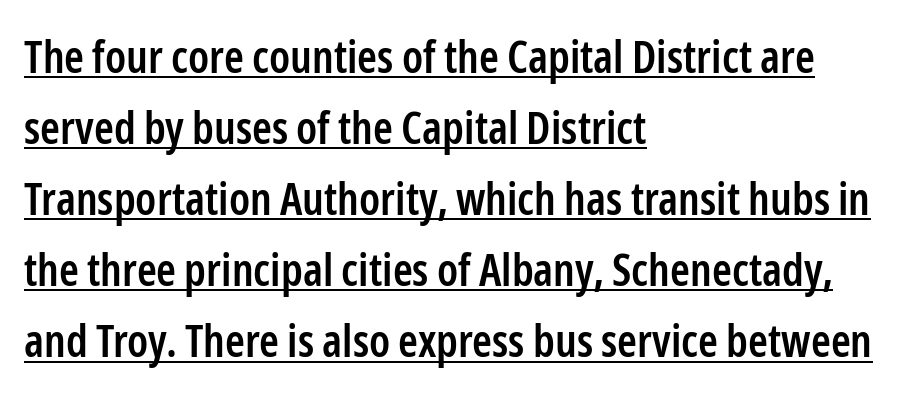
{"serif": "no", "italic": "no", "bold": "semi", "weight": "semibold", "width": "condensed", "stroke_contrast": "low", "x_height": "medium", "monospaced": "no", "underline": "yes", "align": "left", "line_spacing": "normal", "line_spacing_ratio": 1.58, "letter_spacing": "normal", "letter_spacing_em": 0.0, "glyph_px": 45}
